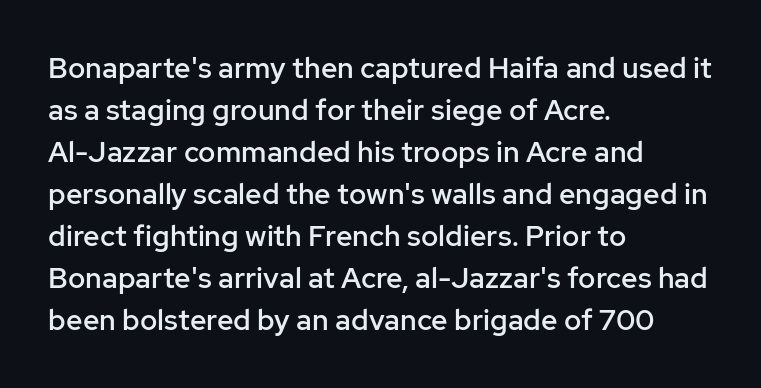
The image shows 29 px semibold sans-serif type, upright; set left-aligned, normal line spacing (1.45x), normal letter spacing, not underlined; low stroke contrast and a medium x-height.
